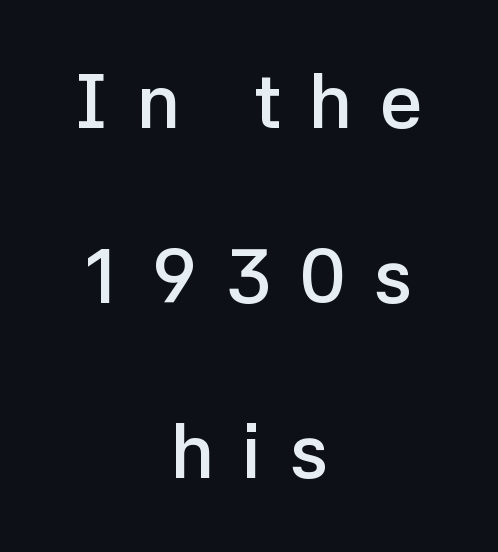
Compared with a flush-left layout, this one balances lines on the center instead. The passage shown is not underscored anywhere. Vertical strokes here are truly vertical. Looks like regular typesetting: each glyph gets only the width it needs. Honestly, the rows look like they've been pulled way apart. Someone cranked the tracking dial way up on this one.
